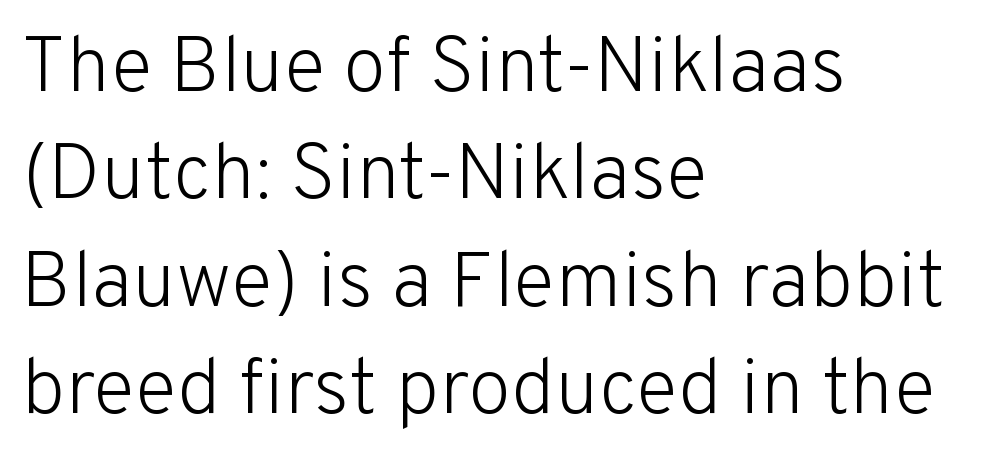
Typeset ragged right — the left edge is the straight one. The lines sit at an ordinary, default distance from one another. Here the glyphs are tracked normally, forming tight word shapes. The typography opts for an upright posture over an oblique one. The rendering uses natural spacing where letterforms have individual widths.
